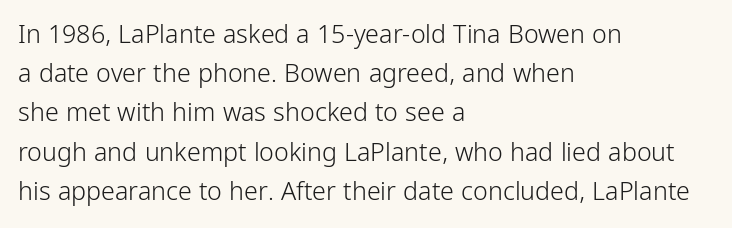
The image shows 25 px text type, upright; set left-aligned, normal line spacing (1.57x), normal letter spacing, not underlined.
